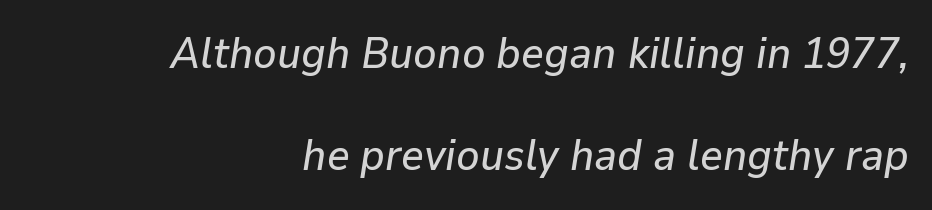
Q: Is the text italic (slanted)? A: Yes, it leans right by about 9 degrees.
Q: Is the text underlined? A: No.
Q: How is the paragraph aligned? A: Right-aligned.
Q: Is the spacing between letters normal or unusually wide? A: Normal.
Q: Is the spacing between lines tight, normal or loose? A: Loose.
Q: Width (condensed, normal, or wide)? A: Normal.
Q: Stroke contrast? A: Low.
Q: x-height? A: Medium.
Q: Monospaced? A: No.
